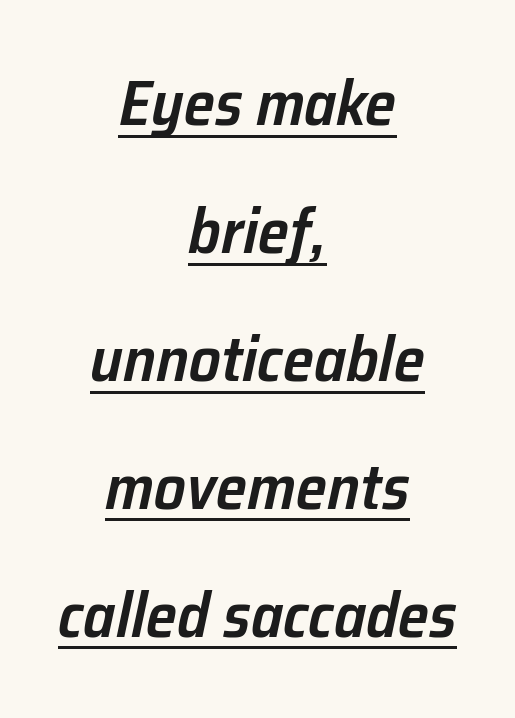
Q: Is the text bold? A: Semi-bold.
Q: Is the text italic (slanted)? A: Yes, it leans right by about 12 degrees.
Q: Is the text underlined? A: Yes.
Q: How is the paragraph aligned? A: Centered.
Q: Is the spacing between letters normal or unusually wide? A: Normal.
Q: Is the spacing between lines tight, normal or loose? A: Loose.
Q: Width (condensed, normal, or wide)? A: Normal.
Q: Stroke contrast? A: Low.
Q: x-height? A: Medium.
Q: Monospaced? A: No.
